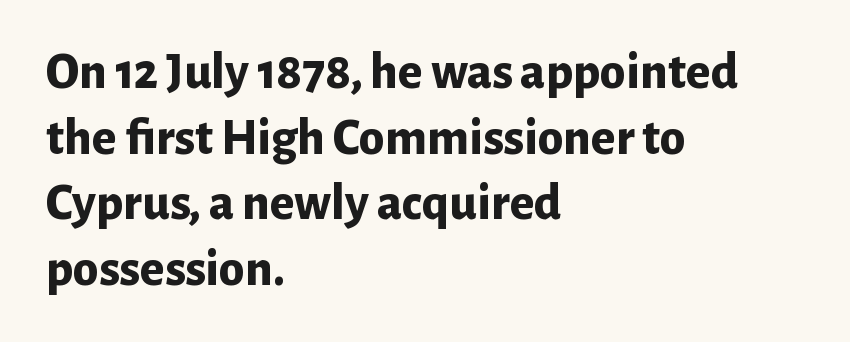
Spacing verdict: proportional, widths tailored to each character. The typesetting leans heavy: a genuine bold. The lines are quadded left. No feet cap the strokes, marking this as sans-serif type. Italic: no, the glyphs are upright roman. Honestly, the letter spacing is just normal — you wouldn't notice it.
